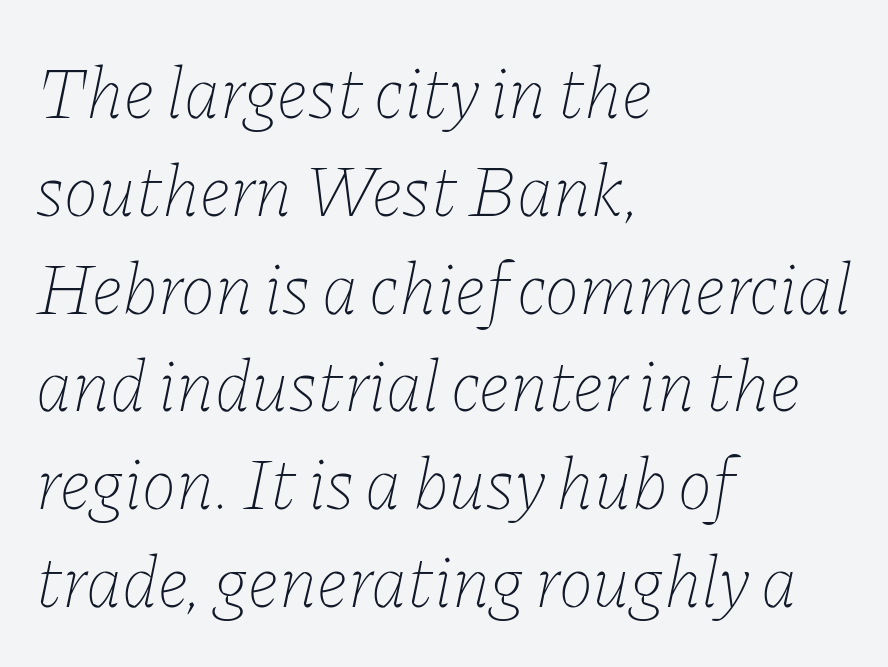
{"italic": "yes", "lean": "right", "slant_degrees": 11, "bold": "no", "weight": "thin", "width": "normal", "stroke_contrast": "low", "x_height": "medium", "monospaced": "no", "underline": "no", "align": "left", "line_spacing": "normal", "line_spacing_ratio": 1.34, "letter_spacing": "normal", "letter_spacing_em": 0.0, "glyph_px": 73}
